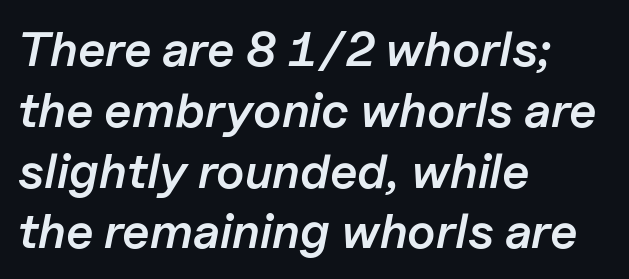
The letters sit at their default tracking, neither squeezed nor spread. Observe the lean: these are italic letterforms. Plain, unruled lines of type. The font is running at a semibold setting, under full bold.
